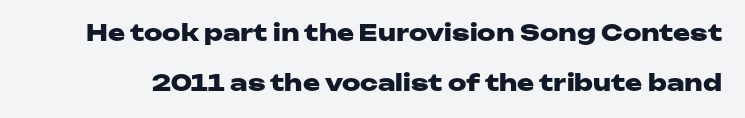
Q: Is the text bold? A: Yes.
Q: Is the text italic (slanted)? A: No, it is upright.
Q: Is the text underlined? A: No.
Q: Is the spacing between letters normal or unusually wide? A: Normal.
Q: Is the spacing between lines tight, normal or loose? A: Loose.
